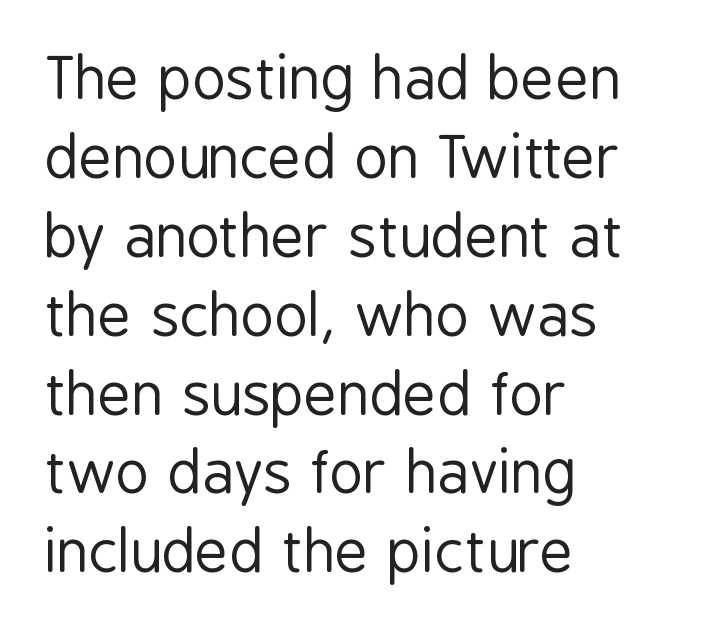
Compared with a typical body face, this is equally light or lighter still. The passage is arranged the way most books set body copy — flush left. The horizontal fit of the characters is conventional and even. Ordinary non-slanted type is in use.
